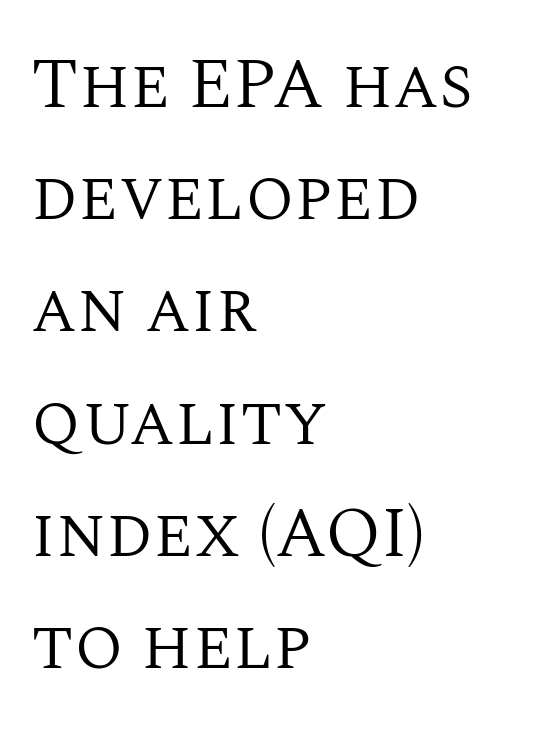
No word sits above an underline. The letters advance in unequal steps, a hallmark of proportional type. To sum up the face: it has serifs. The setting favours the left margin, as ordinary paragraphs usually do. Ascenders rise straight up at ninety degrees.
